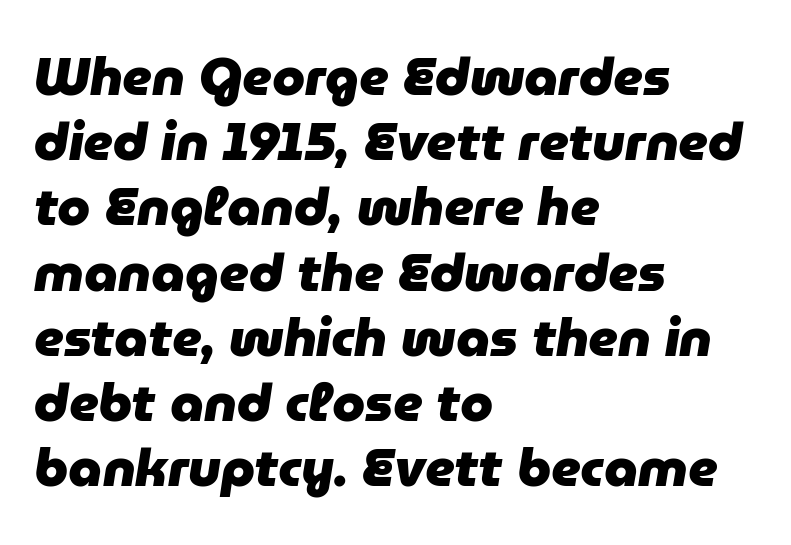
Q: Is the text bold? A: Yes.
Q: Is the text italic (slanted)? A: Yes, it leans right by about 9 degrees.
Q: Is the text underlined? A: No.
Q: How is the paragraph aligned? A: Left-aligned.
Q: Is the spacing between letters normal or unusually wide? A: Normal.
Q: Width (condensed, normal, or wide)? A: Normal.
Q: Stroke contrast? A: Low.
Q: x-height? A: Medium.
Q: Monospaced? A: No.
